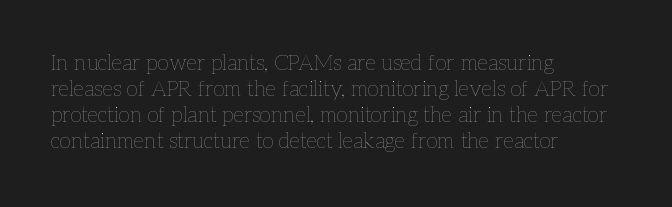
Q: Is the text bold? A: No.
Q: Is the text italic (slanted)? A: No, it is upright.
Q: Is the text underlined? A: No.
Q: How is the paragraph aligned? A: Left-aligned.
Q: Is the spacing between letters normal or unusually wide? A: Normal.
